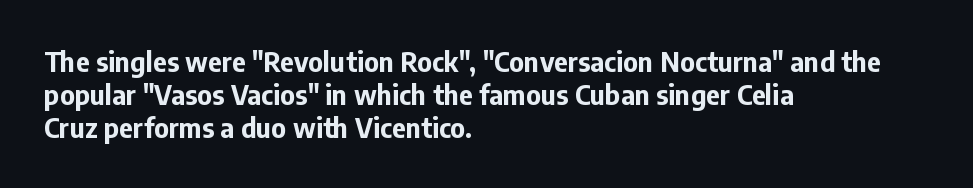
Q: Is the text bold? A: Yes.
Q: Is the text italic (slanted)? A: No, it is upright.
Q: Is the text underlined? A: No.
Q: How is the paragraph aligned? A: Left-aligned.
Q: Is the spacing between letters normal or unusually wide? A: Normal.
